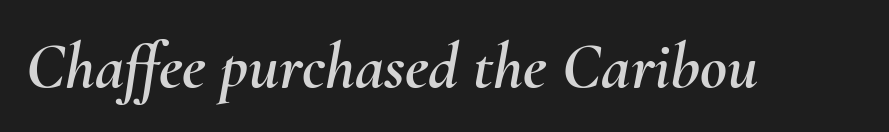
The image shows 66 px text type, italic (leaning right); set normal letter spacing, not underlined; medium stroke contrast and a small x-height.
